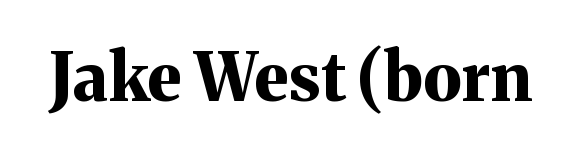
{"serif": "yes", "italic": "no", "bold": "yes", "weight": "bold", "width": "normal", "stroke_contrast": "medium", "x_height": "medium", "monospaced": "no", "underline": "no", "letter_spacing": "normal", "letter_spacing_em": 0.0, "glyph_px": 66}
